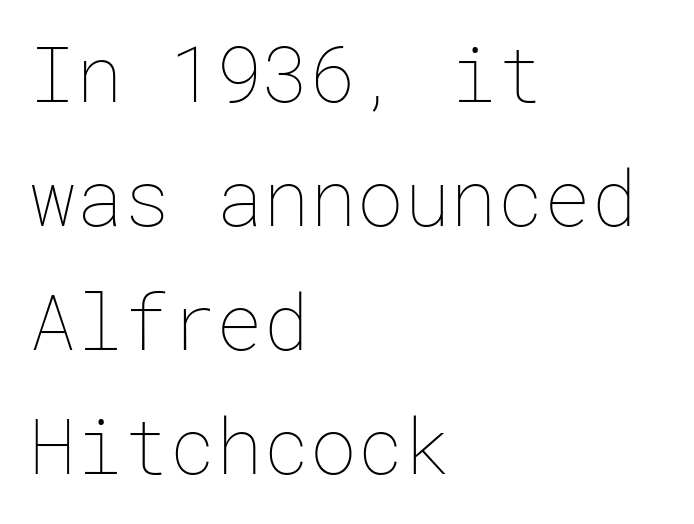
The face looks like a standard text weight, possibly lighter. Posture: vertical. The paragraph shown leans on its left margin. Inter-character spacing is left at the font's built-in metrics. The line-height multiplier appears to be the usual default.
